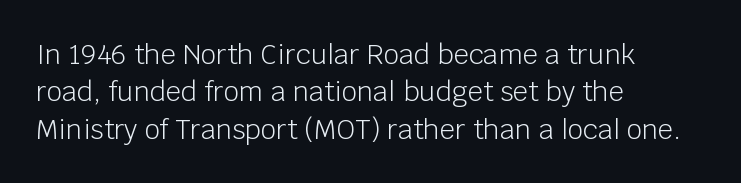
{"italic": "no", "bold": "no", "underline": "no", "align": "left", "line_spacing": "normal", "line_spacing_ratio": 1.38, "letter_spacing": "normal", "letter_spacing_em": 0.0, "glyph_px": 27}
